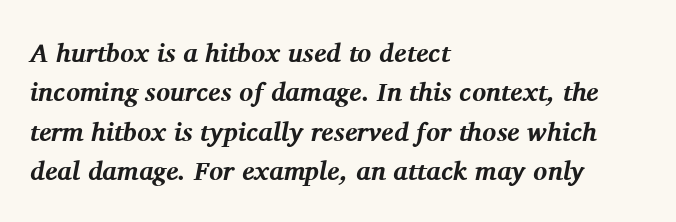
The image shows 26 px bold type, italic (leaning right); set left-aligned, normal line spacing (1.51x), normal letter spacing, not underlined.
